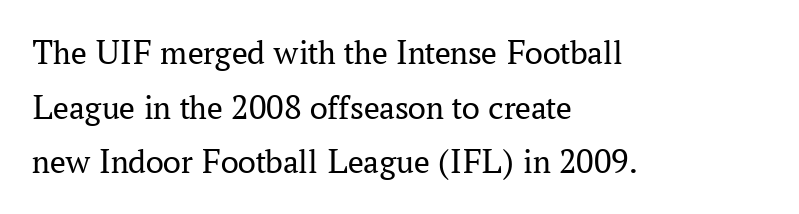
Q: Is the text bold? A: No.
Q: Is the text italic (slanted)? A: No, it is upright.
Q: Is the typeface a serif or a sans-serif typeface? A: Serif.
Q: Is the text underlined? A: No.
Q: How is the paragraph aligned? A: Left-aligned.
Q: Is the spacing between letters normal or unusually wide? A: Normal.
Q: Is the spacing between lines tight, normal or loose? A: Normal.
Q: Width (condensed, normal, or wide)? A: Normal.
Q: Stroke contrast? A: Medium.
Q: x-height? A: Medium.
Q: Monospaced? A: No.
